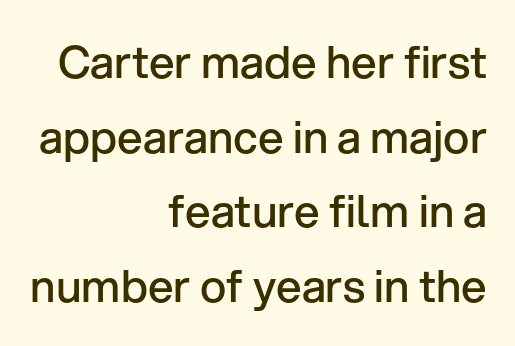
Q: Is the text bold? A: Semi-bold.
Q: Is the text italic (slanted)? A: No, it is upright.
Q: Is the typeface a serif or a sans-serif typeface? A: Sans-serif.
Q: Is the text underlined? A: No.
Q: How is the paragraph aligned? A: Right-aligned.
Q: Is the spacing between letters normal or unusually wide? A: Normal.
Q: Is the spacing between lines tight, normal or loose? A: Normal.
Q: Width (condensed, normal, or wide)? A: Normal.
Q: Stroke contrast? A: Low.
Q: x-height? A: Medium.
Q: Monospaced? A: No.
